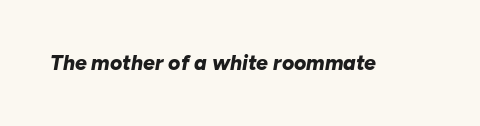
Q: Is the text bold? A: Yes.
Q: Is the text italic (slanted)? A: Yes, it leans right by about 10 degrees.
Q: Is the text underlined? A: No.
Q: Is the spacing between letters normal or unusually wide? A: Normal.
